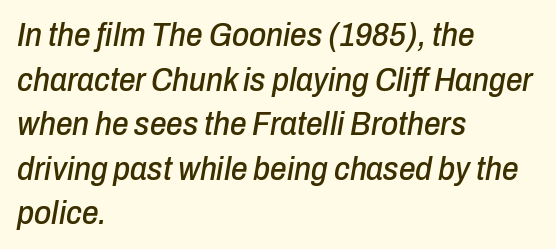
Q: Is the text italic (slanted)? A: Yes, it leans right by about 10 degrees.
Q: Is the text underlined? A: No.
Q: How is the paragraph aligned? A: Left-aligned.
Q: Is the spacing between letters normal or unusually wide? A: Normal.
Q: Is the spacing between lines tight, normal or loose? A: Normal.
Q: Width (condensed, normal, or wide)? A: Condensed.
Q: Stroke contrast? A: Low.
Q: x-height? A: Medium.
Q: Monospaced? A: No.
